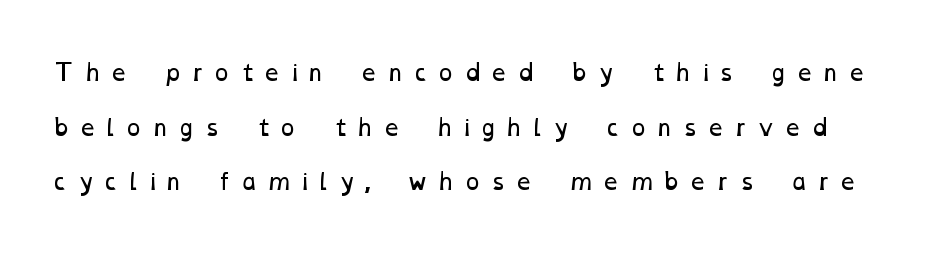
Q: Is the text bold? A: No.
Q: Is the text underlined? A: No.
Q: Is the spacing between letters normal or unusually wide? A: Unusually wide.
Q: Is the spacing between lines tight, normal or loose? A: Loose.
